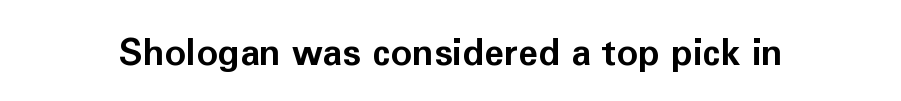
The image shows 36 px bold sans-serif type, upright; set normal letter spacing, not underlined; low stroke contrast and a medium x-height.
